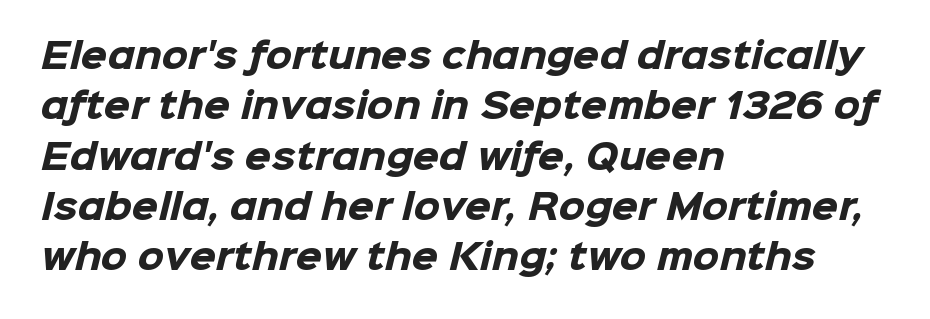
Q: Is the text bold? A: Yes.
Q: Is the typeface a serif or a sans-serif typeface? A: Sans-serif.
Q: Is the text underlined? A: No.
Q: How is the paragraph aligned? A: Left-aligned.
Q: Is the spacing between letters normal or unusually wide? A: Normal.
Q: Is the spacing between lines tight, normal or loose? A: Normal.
Q: Width (condensed, normal, or wide)? A: Normal.
Q: Stroke contrast? A: Low.
Q: x-height? A: Medium.
Q: Monospaced? A: No.
